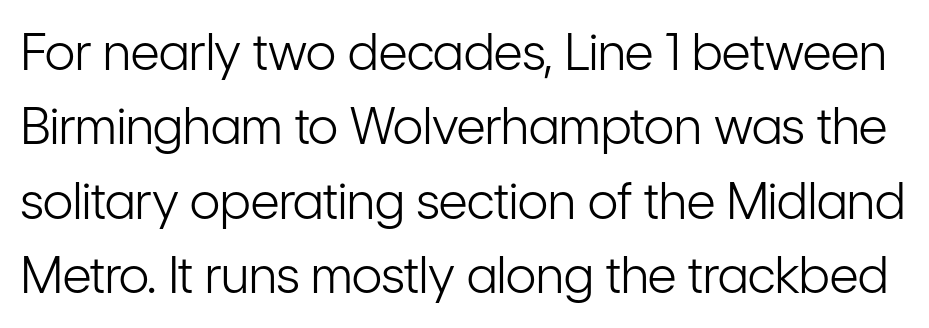
{"serif": "no", "italic": "no", "bold": "no", "weight": "light", "width": "condensed", "stroke_contrast": "low", "x_height": "medium", "monospaced": "no", "underline": "no", "line_spacing": "normal", "line_spacing_ratio": 1.49, "letter_spacing": "normal", "letter_spacing_em": 0.0, "glyph_px": 50}
